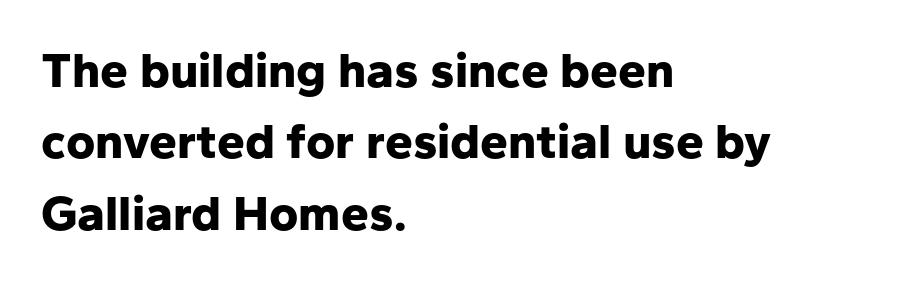
The image shows 50 px bold sans-serif type, upright; set left-aligned, normal line spacing (1.43x), normal letter spacing, not underlined; low stroke contrast and a medium x-height.
